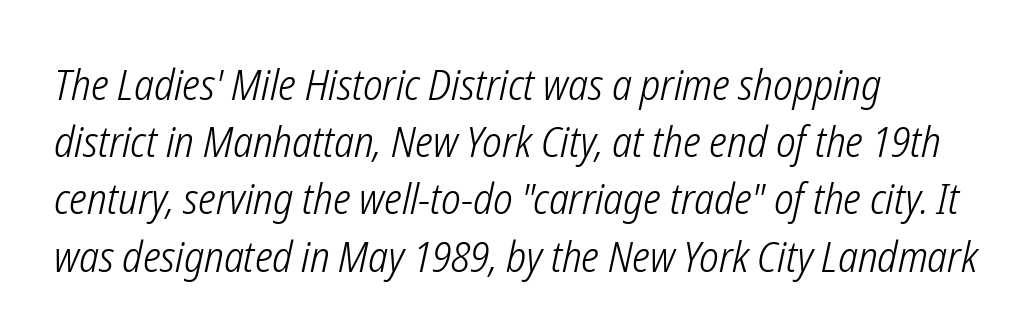
The image shows 43 px light, condensed type, italic (leaning right); set left-aligned, normal line spacing (1.33x), normal letter spacing, not underlined; low stroke contrast and a medium x-height.
